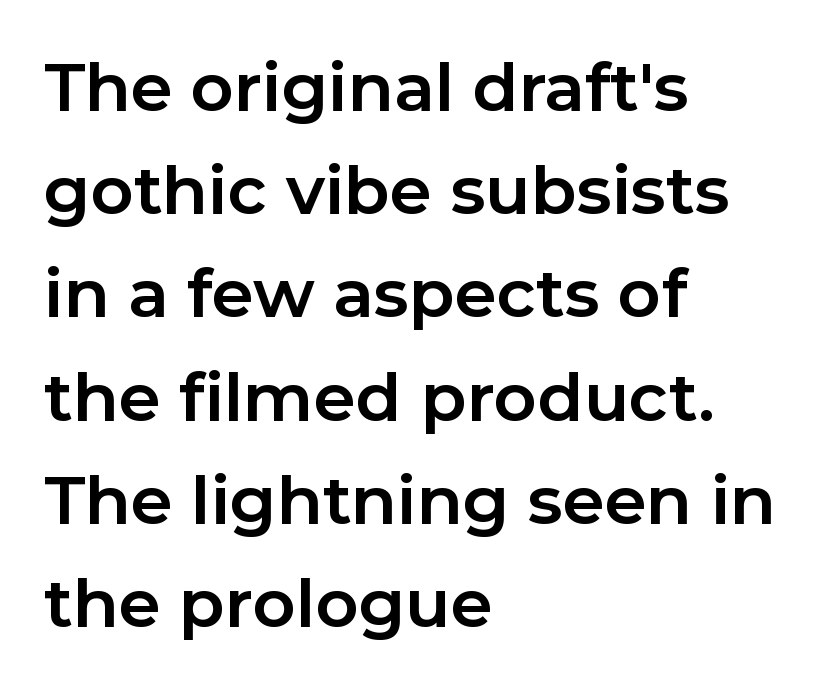
The image shows 67 px bold sans-serif type, upright; set left-aligned, normal line spacing (1.54x), normal letter spacing, not underlined; low stroke contrast and a medium x-height.
